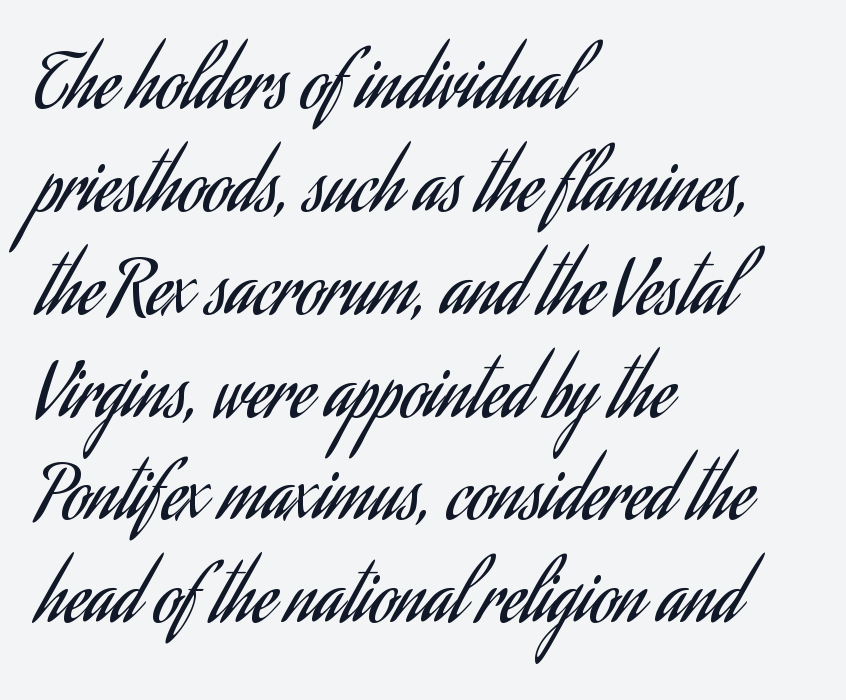
The strip under each line holds only bare page. Stems here are at most as thick as an everyday book face. Here the designer chose a conventional face with non-uniform glyph widths.
